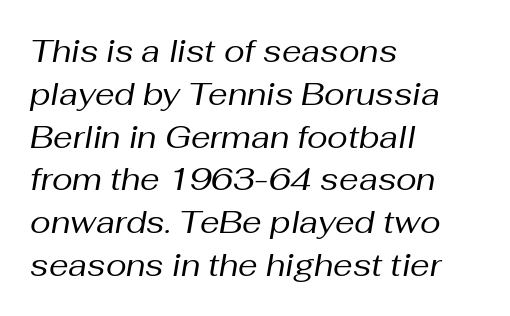
Successive baselines arrive at the customary interval. Each letter keeps its own natural width here, so spacing adapts to shape. This sample uses plain, unmodified letter spacing. Stroke mass is kept to a normal reading level or below. There's an unmistakable incline to the writing here. The text block is weighted toward the left margin, trailing off unevenly rightward.
